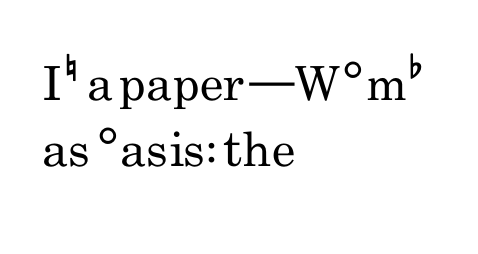
Q: Is the text bold? A: No.
Q: Is the text italic (slanted)? A: No, it is upright.
Q: Is the typeface a serif or a sans-serif typeface? A: Sans-serif.
Q: Is the text underlined? A: No.
Q: How is the paragraph aligned? A: Left-aligned.
Q: Is the spacing between letters normal or unusually wide? A: Normal.
Q: Is the spacing between lines tight, normal or loose? A: Normal.
Q: Width (condensed, normal, or wide)? A: Condensed.
Q: Stroke contrast? A: Low.
Q: x-height? A: Small.
Q: Monospaced? A: No.
